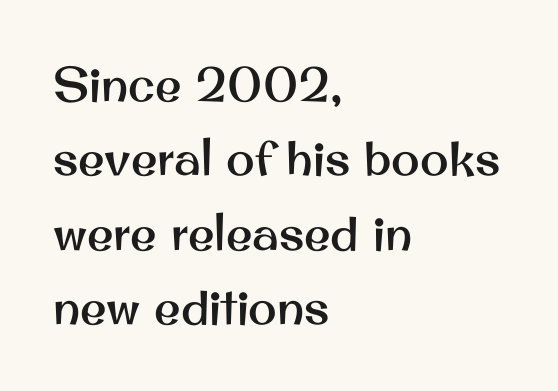
Q: Is the text italic (slanted)? A: No, it is upright.
Q: Is the typeface a serif or a sans-serif typeface? A: Sans-serif.
Q: Is the text underlined? A: No.
Q: How is the paragraph aligned? A: Left-aligned.
Q: Is the spacing between letters normal or unusually wide? A: Normal.
Q: Is the spacing between lines tight, normal or loose? A: Normal.
Q: Width (condensed, normal, or wide)? A: Normal.
Q: Stroke contrast? A: Medium.
Q: x-height? A: Small.
Q: Monospaced? A: No.
